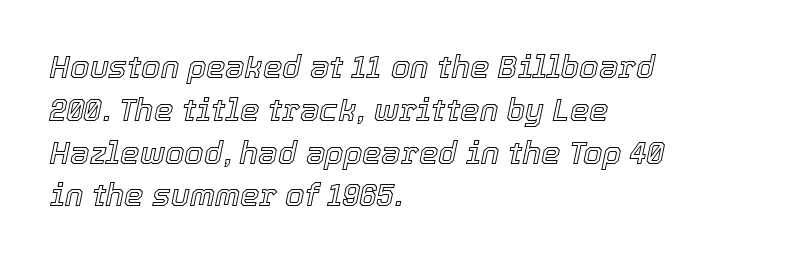
The block of text has a typical density, with ordinary space between rows. A typesetter would call this zero additional tracking. These lines were composed using italics. Here the designer chose a conventional face with non-uniform glyph widths.
